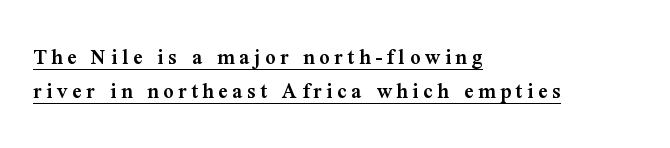
{"italic": "no", "bold": "semi", "underline": "yes", "align": "left", "line_spacing": "normal", "line_spacing_ratio": 1.47, "letter_spacing": "wide", "letter_spacing_em": 0.2, "glyph_px": 23}
